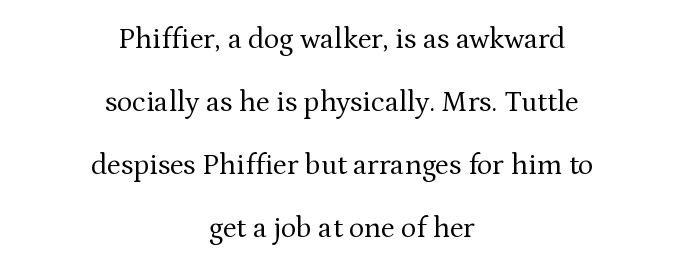
No heavy texture on the line: the type isn't bold. Observe the ordinary spacing: letters are neighbours, not strangers. Examine the stroke ends and you'll spot serifs. The rendering uses a large line-height, opening up the rows. The passage is arranged like a title page — every line centered.
